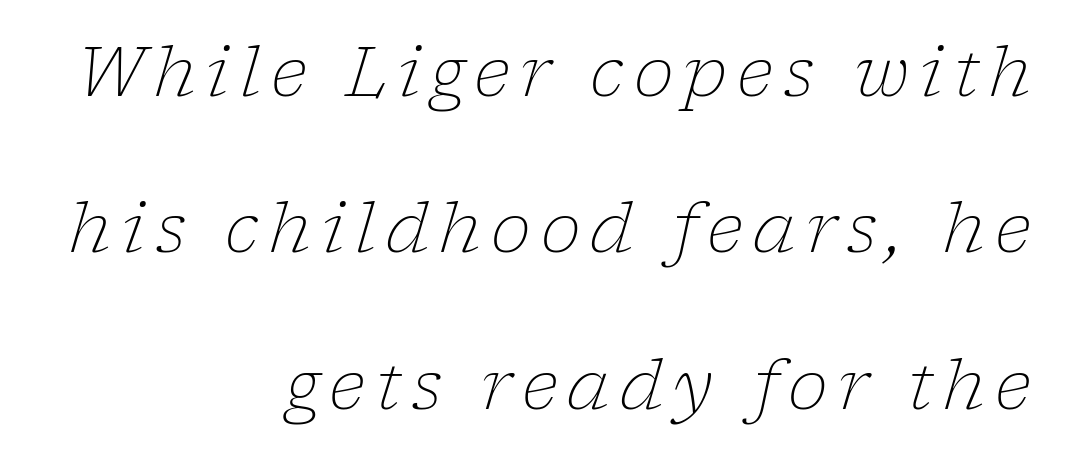
{"serif": "yes", "italic": "yes", "lean": "right", "slant_degrees": 17, "bold": "no", "weight": "light", "width": "normal", "stroke_contrast": "low", "x_height": "medium", "monospaced": "no", "underline": "no", "align": "right", "line_spacing": "loose", "line_spacing_ratio": 2.3, "glyph_px": 68}
